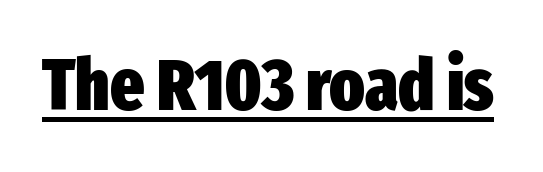
Notice how the stems are strictly vertical — no italics here. In designer terms, the underline attribute is active on this setting. Typographically, this falls in the sans-serif category. The glyphs have the mass of a bold cut.
